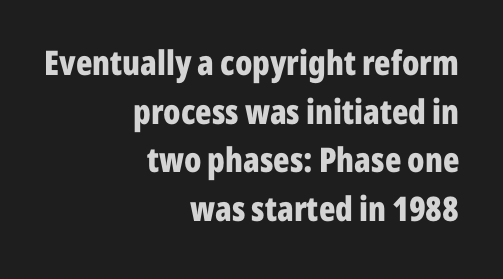
Q: Is the text bold? A: Yes.
Q: Is the text italic (slanted)? A: No, it is upright.
Q: Is the typeface a serif or a sans-serif typeface? A: Sans-serif.
Q: Is the text underlined? A: No.
Q: How is the paragraph aligned? A: Right-aligned.
Q: Is the spacing between letters normal or unusually wide? A: Normal.
Q: Is the spacing between lines tight, normal or loose? A: Normal.
Q: Width (condensed, normal, or wide)? A: Condensed.
Q: Stroke contrast? A: Low.
Q: x-height? A: Medium.
Q: Monospaced? A: No.
